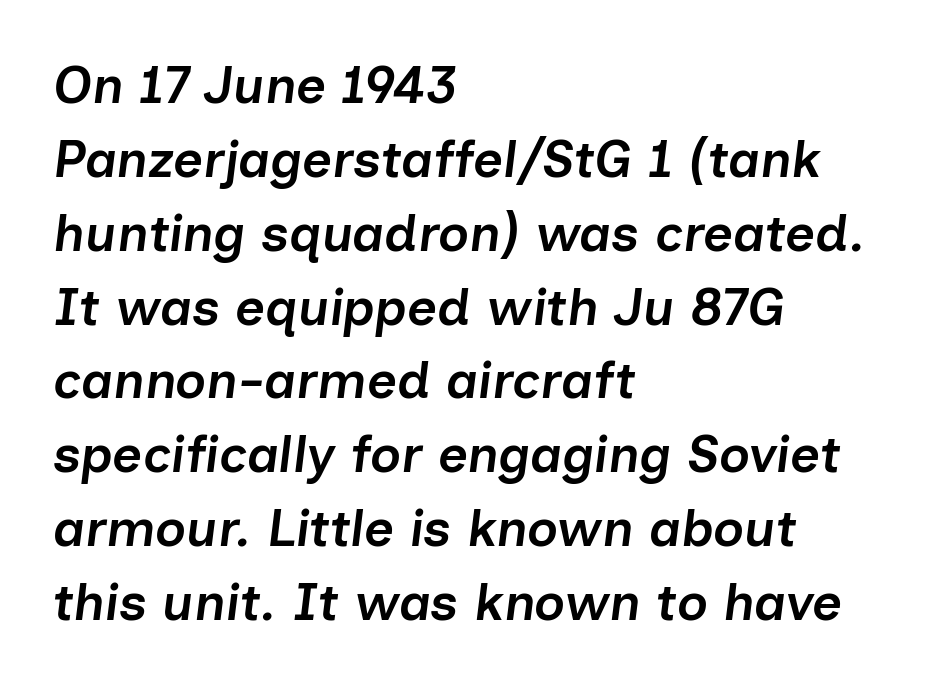
Q: Is the text bold? A: Semi-bold.
Q: Is the text italic (slanted)? A: Yes, it leans right by about 7 degrees.
Q: Is the text underlined? A: No.
Q: How is the paragraph aligned? A: Left-aligned.
Q: Is the spacing between letters normal or unusually wide? A: Normal.
Q: Is the spacing between lines tight, normal or loose? A: Normal.
Q: Width (condensed, normal, or wide)? A: Normal.
Q: Stroke contrast? A: Low.
Q: x-height? A: Medium.
Q: Monospaced? A: No.
